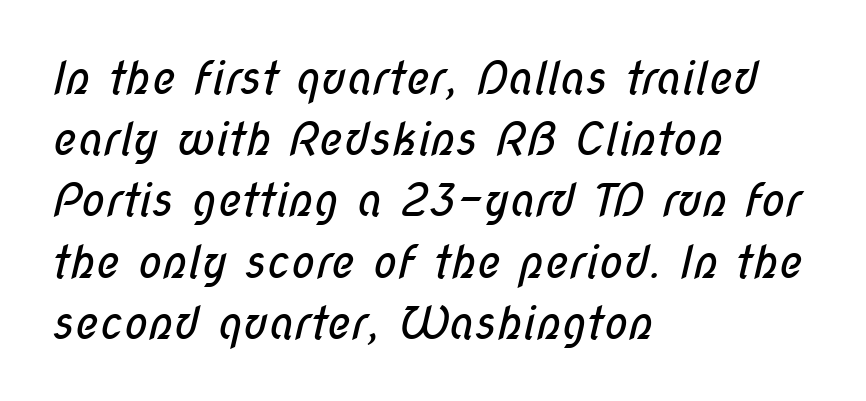
Leftover space on each line is placed entirely after the last word. Here the designer chose a conventional face with non-uniform glyph widths. Beneath every word, the page is bare. Regarding serifs, this sample does without them. Ink coverage per letter is moderate at most.
